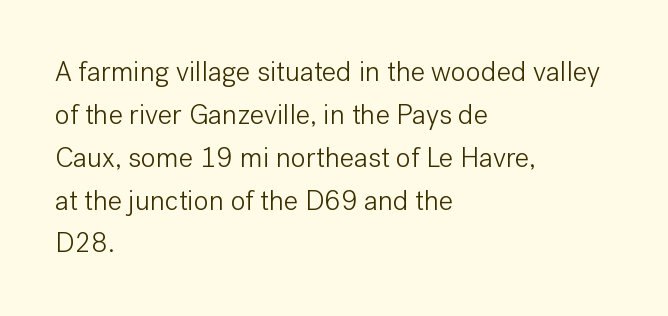
Q: Is the text bold? A: No.
Q: Is the text italic (slanted)? A: No, it is upright.
Q: Is the typeface a serif or a sans-serif typeface? A: Sans-serif.
Q: Is the text underlined? A: No.
Q: How is the paragraph aligned? A: Left-aligned.
Q: Is the spacing between letters normal or unusually wide? A: Normal.
Q: Is the spacing between lines tight, normal or loose? A: Normal.
Q: Width (condensed, normal, or wide)? A: Normal.
Q: Stroke contrast? A: Low.
Q: x-height? A: Medium.
Q: Monospaced? A: No.
